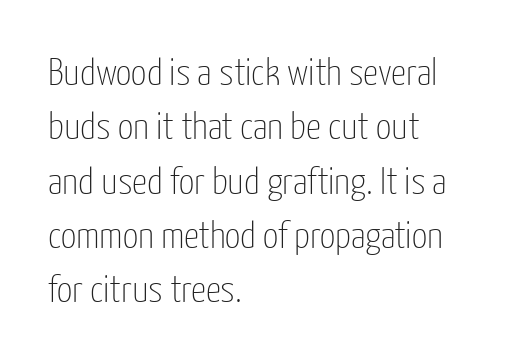
Q: Is the text bold? A: No.
Q: Is the text italic (slanted)? A: No, it is upright.
Q: Is the typeface a serif or a sans-serif typeface? A: Sans-serif.
Q: Is the text underlined? A: No.
Q: How is the paragraph aligned? A: Left-aligned.
Q: Is the spacing between letters normal or unusually wide? A: Normal.
Q: Is the spacing between lines tight, normal or loose? A: Normal.
Q: Width (condensed, normal, or wide)? A: Condensed.
Q: Stroke contrast? A: Low.
Q: x-height? A: Medium.
Q: Monospaced? A: No.
